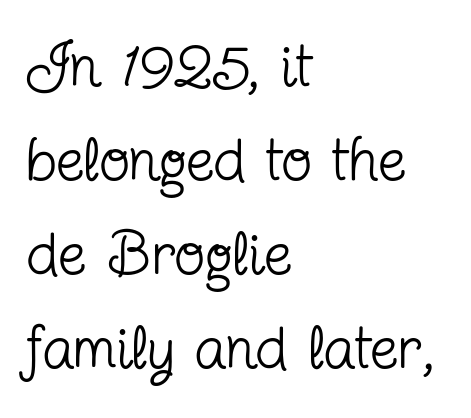
Q: Is the text bold? A: No.
Q: Is the text italic (slanted)? A: No, it is upright.
Q: Is the typeface a serif or a sans-serif typeface? A: Serif.
Q: Is the text underlined? A: No.
Q: How is the paragraph aligned? A: Left-aligned.
Q: Is the spacing between letters normal or unusually wide? A: Normal.
Q: Is the spacing between lines tight, normal or loose? A: Normal.
Q: Width (condensed, normal, or wide)? A: Condensed.
Q: Stroke contrast? A: Low.
Q: x-height? A: Medium.
Q: Monospaced? A: No.
